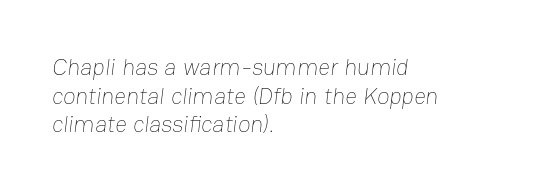
{"bold": "no", "underline": "no", "align": "left", "line_spacing_ratio": 1.24, "letter_spacing": "normal", "letter_spacing_em": 0.0, "glyph_px": 23}
